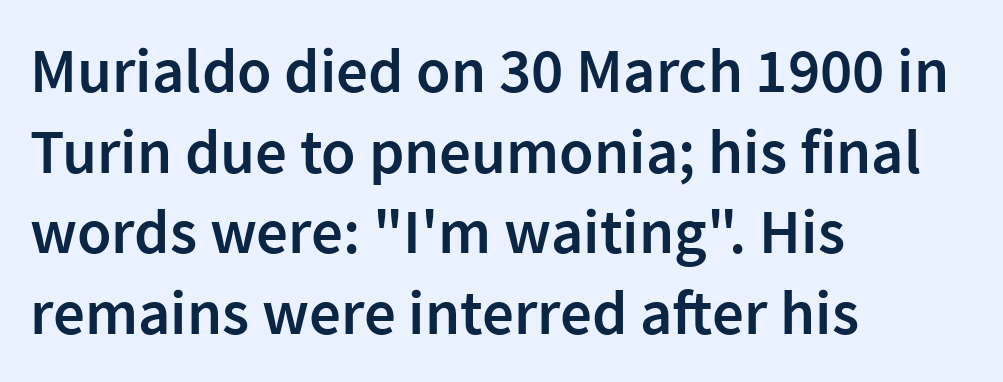
Q: Is the text bold? A: Semi-bold.
Q: Is the text italic (slanted)? A: No, it is upright.
Q: Is the typeface a serif or a sans-serif typeface? A: Sans-serif.
Q: Is the text underlined? A: No.
Q: How is the paragraph aligned? A: Left-aligned.
Q: Is the spacing between letters normal or unusually wide? A: Normal.
Q: Is the spacing between lines tight, normal or loose? A: Normal.
Q: Width (condensed, normal, or wide)? A: Normal.
Q: Stroke contrast? A: Low.
Q: x-height? A: Medium.
Q: Monospaced? A: No.
